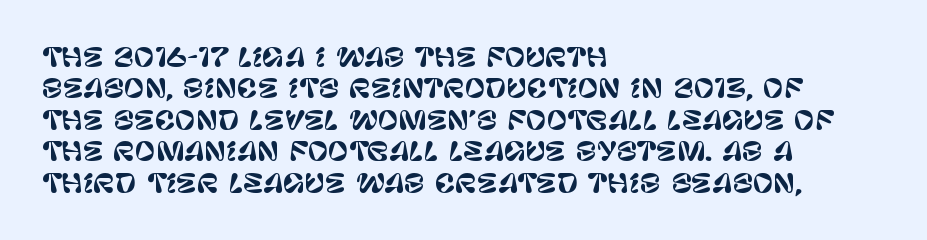
Q: Is the text italic (slanted)? A: Yes.
Q: Is the text underlined? A: No.
Q: How is the paragraph aligned? A: Left-aligned.
Q: Is the spacing between letters normal or unusually wide? A: Normal.
Q: Is the spacing between lines tight, normal or loose? A: Normal.
